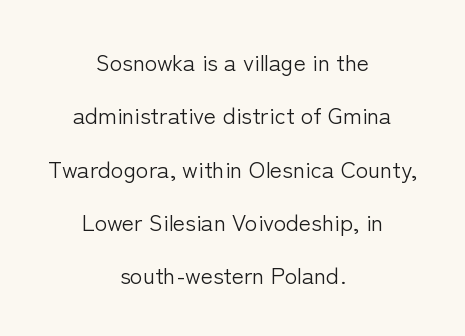
Posture: upright roman. Caption: standard tracking, unaltered. You could fit nearly another row in the gap between these rows. The face looks like a standard text weight, possibly lighter. No word sits above an underline. Centered paragraph, ragged on both sides.
